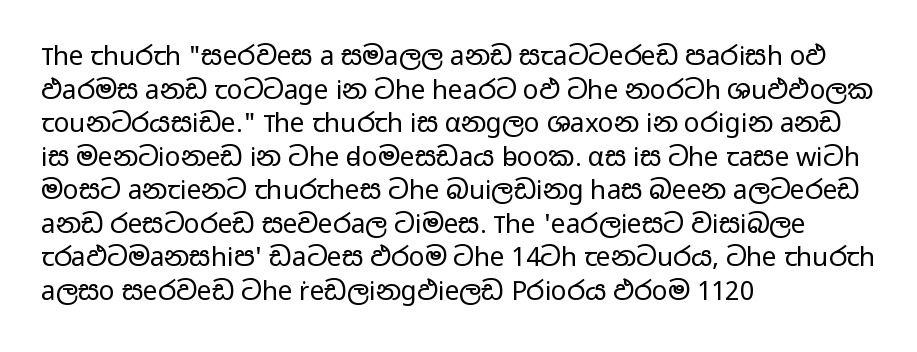
{"italic": "no", "bold": "no", "underline": "no", "align": "left", "line_spacing": "normal", "line_spacing_ratio": 1.29, "letter_spacing": "normal", "letter_spacing_em": 0.0, "glyph_px": 26}
